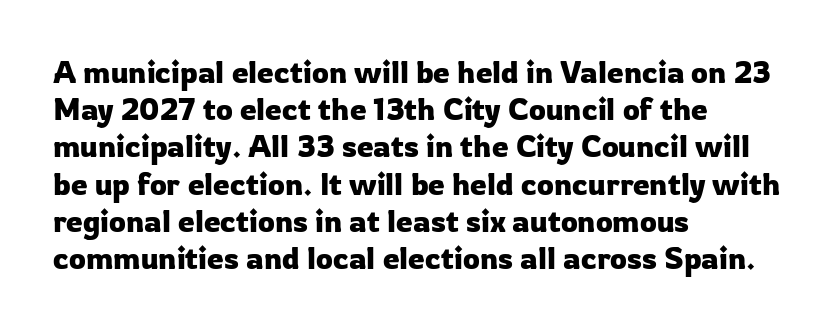
{"serif": "no", "italic": "no", "width": "normal", "stroke_contrast": "low", "x_height": "medium", "monospaced": "no", "underline": "no", "align": "left", "line_spacing_ratio": 1.24, "letter_spacing": "normal", "letter_spacing_em": 0.0, "glyph_px": 30}
